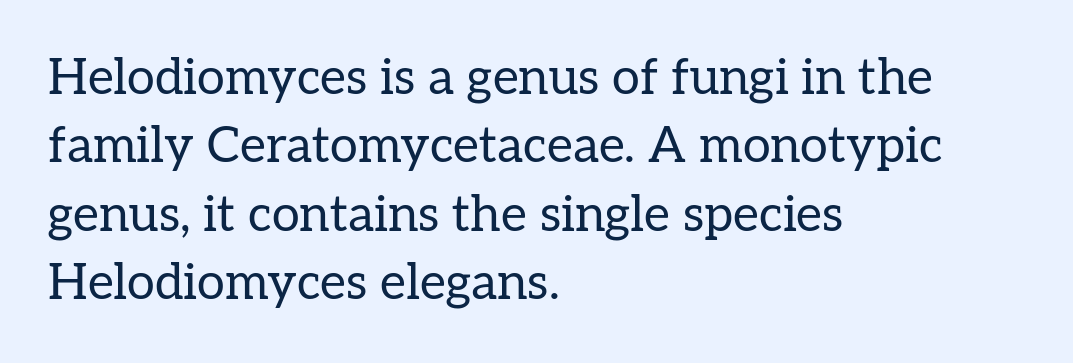
Q: Is the text bold? A: No.
Q: Is the text italic (slanted)? A: No, it is upright.
Q: Is the typeface a serif or a sans-serif typeface? A: Serif.
Q: Is the text underlined? A: No.
Q: How is the paragraph aligned? A: Left-aligned.
Q: Is the spacing between letters normal or unusually wide? A: Normal.
Q: Is the spacing between lines tight, normal or loose? A: Normal.
Q: Width (condensed, normal, or wide)? A: Normal.
Q: Stroke contrast? A: Low.
Q: x-height? A: Medium.
Q: Monospaced? A: No.
